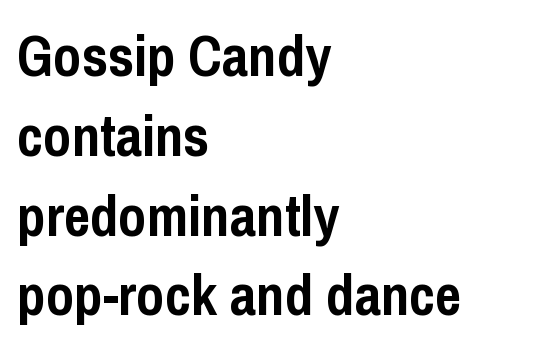
Q: Is the text bold? A: Yes.
Q: Is the text italic (slanted)? A: No, it is upright.
Q: Is the typeface a serif or a sans-serif typeface? A: Sans-serif.
Q: Is the text underlined? A: No.
Q: How is the paragraph aligned? A: Left-aligned.
Q: Is the spacing between letters normal or unusually wide? A: Normal.
Q: Is the spacing between lines tight, normal or loose? A: Normal.
Q: Width (condensed, normal, or wide)? A: Condensed.
Q: Stroke contrast? A: Low.
Q: x-height? A: Medium.
Q: Monospaced? A: No.
